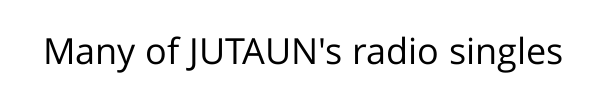
The image shows 36 px regular-weight sans-serif type, upright; set normal letter spacing, not underlined; low stroke contrast and a medium x-height.
